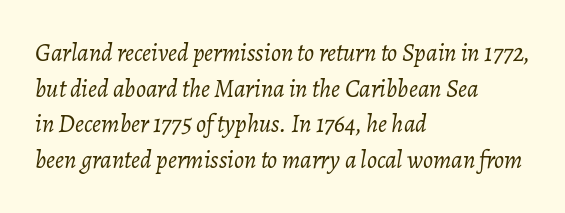
Q: Is the text bold? A: No.
Q: Is the text italic (slanted)? A: Yes, it leans right by about 7 degrees.
Q: Is the text underlined? A: No.
Q: How is the paragraph aligned? A: Left-aligned.
Q: Is the spacing between letters normal or unusually wide? A: Normal.
Q: Is the spacing between lines tight, normal or loose? A: Normal.
